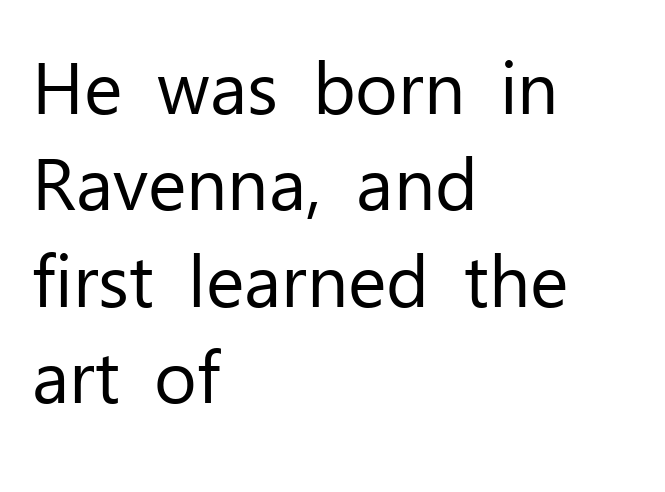
Q: Is the text bold? A: No.
Q: Is the text italic (slanted)? A: No, it is upright.
Q: Is the typeface a serif or a sans-serif typeface? A: Sans-serif.
Q: Is the text underlined? A: No.
Q: How is the paragraph aligned? A: Left-aligned.
Q: Is the spacing between letters normal or unusually wide? A: Normal.
Q: Is the spacing between lines tight, normal or loose? A: Normal.
Q: Width (condensed, normal, or wide)? A: Normal.
Q: Stroke contrast? A: Low.
Q: x-height? A: Medium.
Q: Monospaced? A: No.
